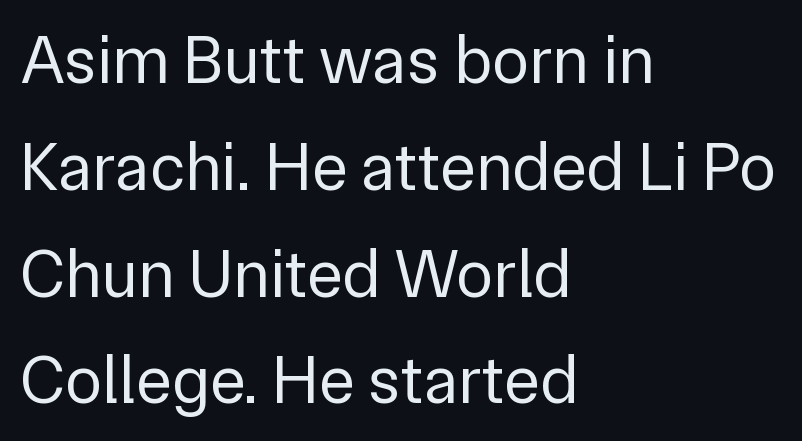
Italic: no, the glyphs are upright roman. This sample has the flowing, uneven cadence of proportional lettering. Check the space under the baseline: it is left empty. Each new line begins a customary step beneath the previous one. Unlike a traditional serif, this face leaves its strokes unadorned.
